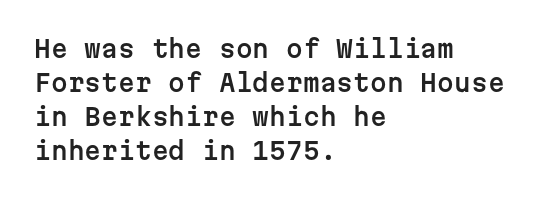
Each word holds together tightly as a unit, with standard inter-letter gaps. Horizontally, the lines are justified to the leading edge only. Check the space under the baseline: it is left empty. Leading matches the norm, producing a regular column.
